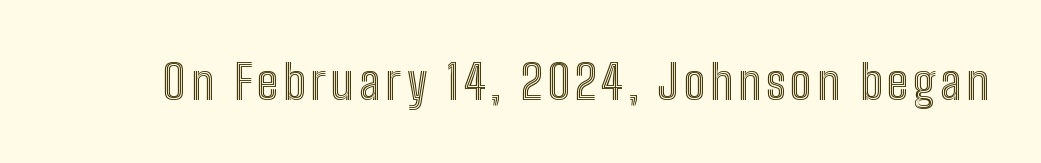
{"italic": "no", "width": "condensed", "x_height": "medium", "monospaced": "no", "underline": "no", "glyph_px": 48}
